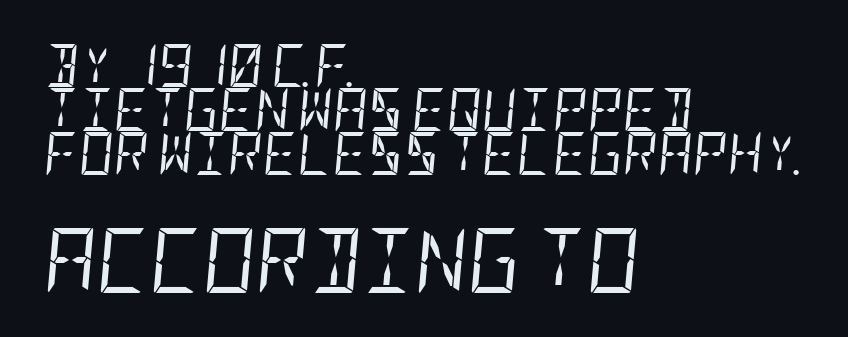
{"italic": "yes", "lean": "right", "slant_degrees": 5, "bold": "no", "weight": "regular", "width": "condensed", "stroke_contrast": "low", "x_height": "large", "underline": "no", "align": "left", "line_spacing": "tight", "line_spacing_ratio": 1.02, "letter_spacing": "normal", "letter_spacing_em": 0.0, "larger_block": "second", "size_ratio": 1.51, "glyph_px": 65}
